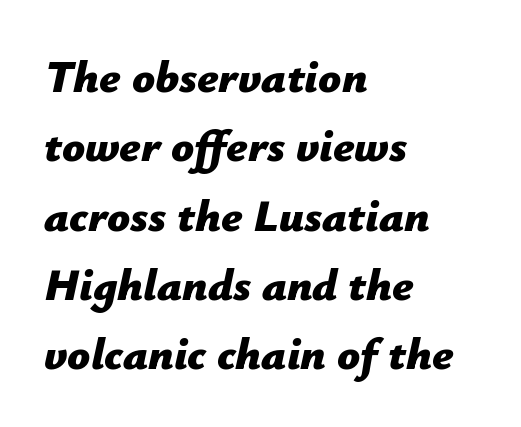
The image shows 45 px bold type, italic (leaning right); set left-aligned, normal line spacing (1.54x), normal letter spacing, not underlined; low stroke contrast and a medium x-height.
